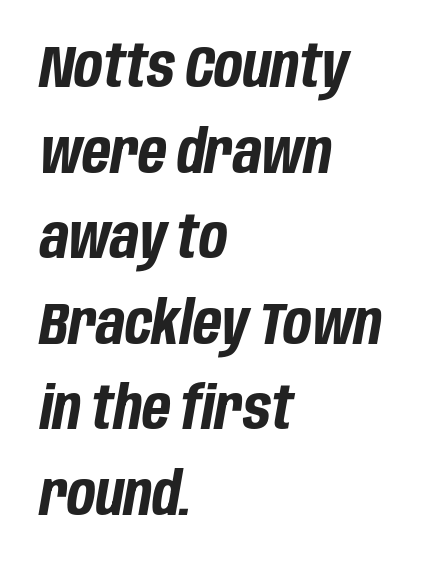
{"italic": "yes", "lean": "right", "slant_degrees": 10, "bold": "yes", "weight": "bold", "width": "condensed", "stroke_contrast": "low", "x_height": "large", "monospaced": "no", "underline": "no", "align": "left", "line_spacing": "normal", "line_spacing_ratio": 1.45, "letter_spacing": "normal", "letter_spacing_em": 0.0, "glyph_px": 59}
